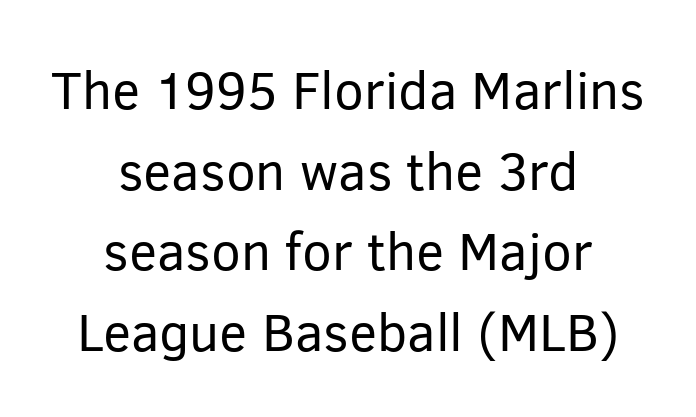
{"serif": "no", "italic": "no", "bold": "no", "weight": "regular", "width": "normal", "stroke_contrast": "low", "x_height": "medium", "monospaced": "no", "underline": "no", "align": "center", "line_spacing": "normal", "line_spacing_ratio": 1.52, "letter_spacing": "normal", "letter_spacing_em": 0.0, "glyph_px": 53}
